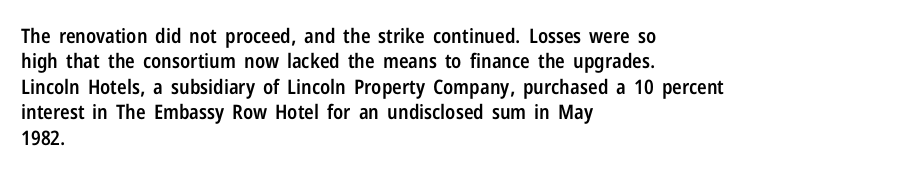
Q: Is the text bold? A: Semi-bold.
Q: Is the text italic (slanted)? A: No, it is upright.
Q: Is the text underlined? A: No.
Q: How is the paragraph aligned? A: Left-aligned.
Q: Is the spacing between letters normal or unusually wide? A: Normal.
Q: Is the spacing between lines tight, normal or loose? A: Normal.
